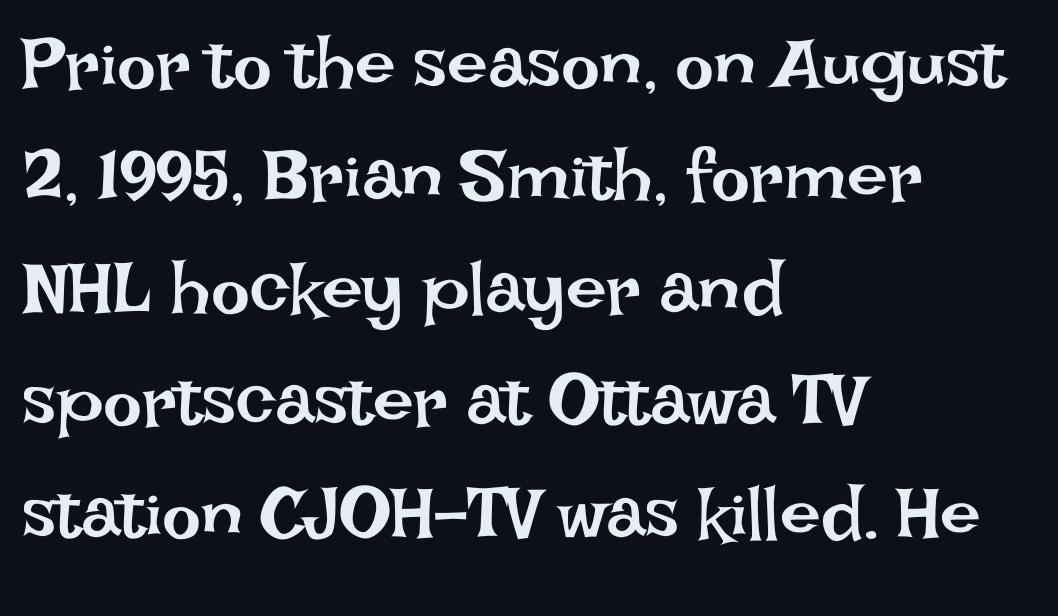
{"italic": "no", "bold": "no", "weight": "regular", "width": "normal", "stroke_contrast": "low", "x_height": "large", "monospaced": "no", "underline": "no", "align": "left", "line_spacing": "normal", "line_spacing_ratio": 1.54, "letter_spacing": "normal", "letter_spacing_em": 0.0, "glyph_px": 73}
